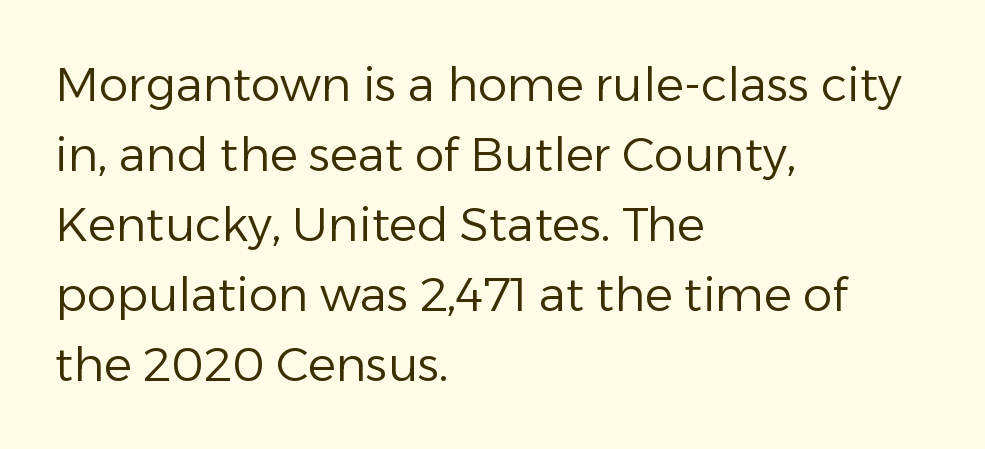
The image shows 47 px regular-weight sans-serif type, upright; set left-aligned, normal line spacing (1.49x), normal letter spacing, not underlined; low stroke contrast and a medium x-height.
